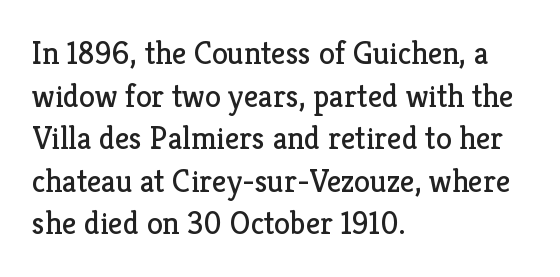
The image shows 32 px regular-weight serif type, upright; set left-aligned, normal line spacing (1.33x), normal letter spacing, not underlined; low stroke contrast and a medium x-height.
